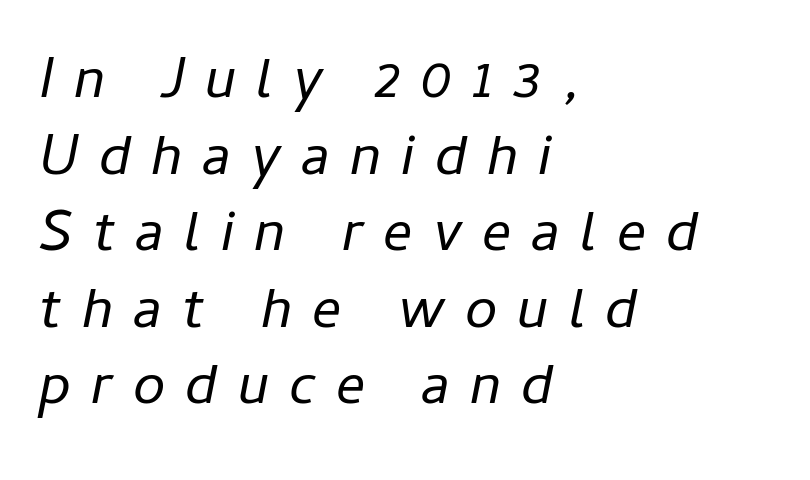
Q: Is the text bold? A: No.
Q: Is the text italic (slanted)? A: Yes, it leans right by about 11 degrees.
Q: Is the text underlined? A: No.
Q: How is the paragraph aligned? A: Left-aligned.
Q: Is the spacing between letters normal or unusually wide? A: Unusually wide.
Q: Is the spacing between lines tight, normal or loose? A: Normal.
Q: Width (condensed, normal, or wide)? A: Normal.
Q: Stroke contrast? A: Low.
Q: x-height? A: Medium.
Q: Monospaced? A: No.
